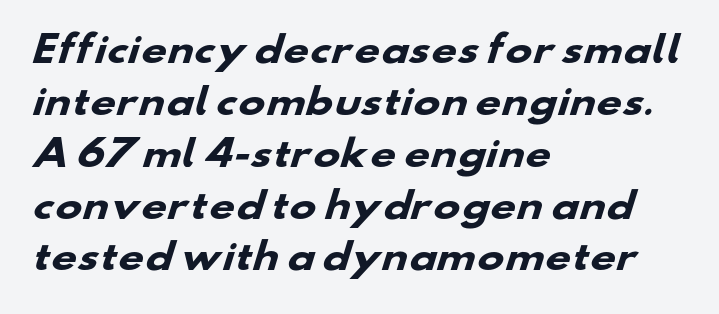
The image shows 36 px heavy, wide sans-serif type; set left-aligned, normal line spacing (1.44x), normal letter spacing, not underlined; low stroke contrast and a small x-height.
